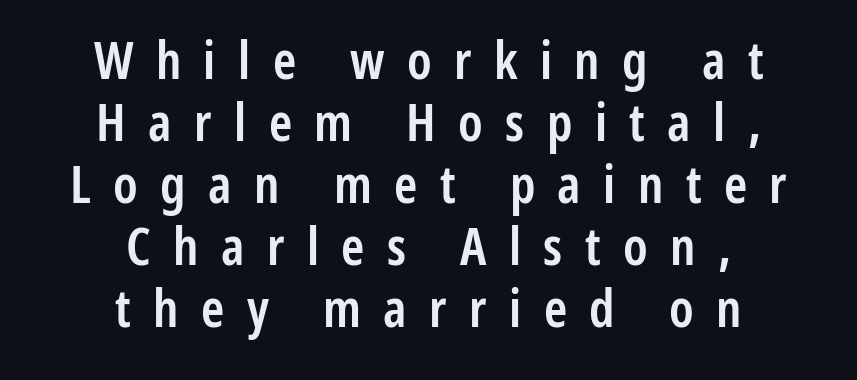
Quick note: not italic, upright. The sample has been set in demibold, a notch under bold. The horizontal fit of the characters is loose and conspicuously gappy. Check where the strokes stop: nothing finishes them off — pure sans.
